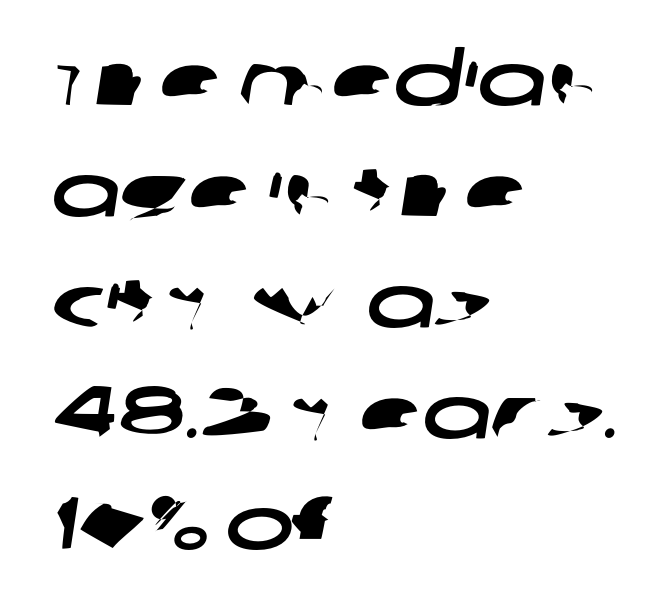
Q: Is the typeface a serif or a sans-serif typeface? A: Sans-serif.
Q: Is the text underlined? A: No.
Q: How is the paragraph aligned? A: Left-aligned.
Q: Is the spacing between letters normal or unusually wide? A: Normal.
Q: Is the spacing between lines tight, normal or loose? A: Normal.
Q: Width (condensed, normal, or wide)? A: Wide.
Q: Stroke contrast? A: Low.
Q: x-height? A: Large.
Q: Monospaced? A: No.
